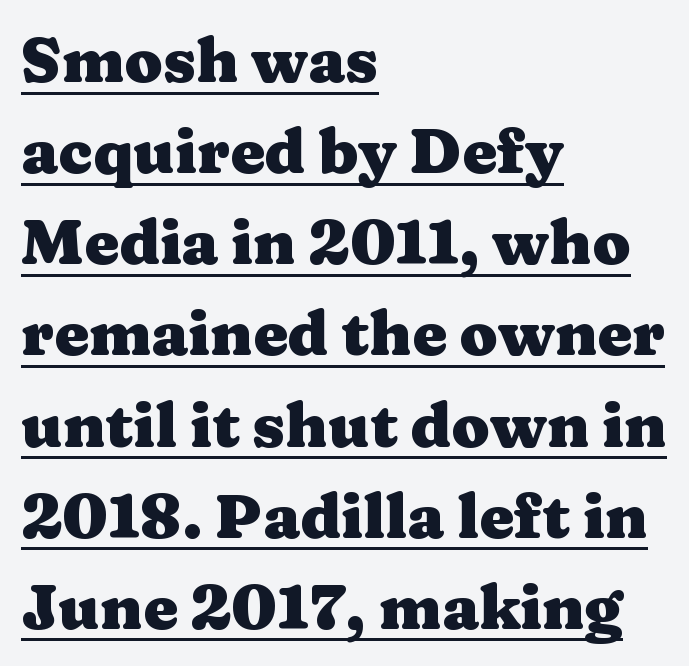
Q: Is the text bold? A: Yes.
Q: Is the text italic (slanted)? A: No, it is upright.
Q: Is the typeface a serif or a sans-serif typeface? A: Serif.
Q: Is the text underlined? A: Yes.
Q: How is the paragraph aligned? A: Left-aligned.
Q: Is the spacing between letters normal or unusually wide? A: Normal.
Q: Is the spacing between lines tight, normal or loose? A: Normal.
Q: Width (condensed, normal, or wide)? A: Wide.
Q: Stroke contrast? A: Medium.
Q: x-height? A: Medium.
Q: Monospaced? A: No.
